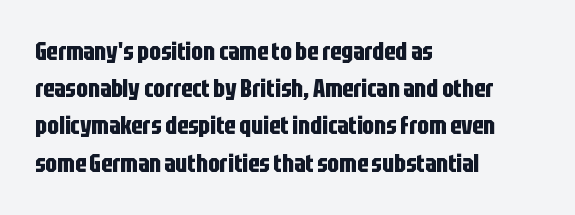
Italic: no, the glyphs are upright roman. Weight: bold. A typesetter would call this zero additional tracking. Does the copy run flush right? No — it runs flush left. In terms of leading, this rendering sits right in the middle. Quick note: underline off.
